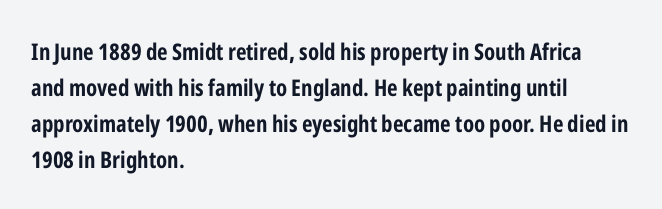
Q: Is the text bold? A: Yes.
Q: Is the text italic (slanted)? A: No, it is upright.
Q: Is the text underlined? A: No.
Q: How is the paragraph aligned? A: Left-aligned.
Q: Is the spacing between letters normal or unusually wide? A: Normal.
Q: Is the spacing between lines tight, normal or loose? A: Normal.
